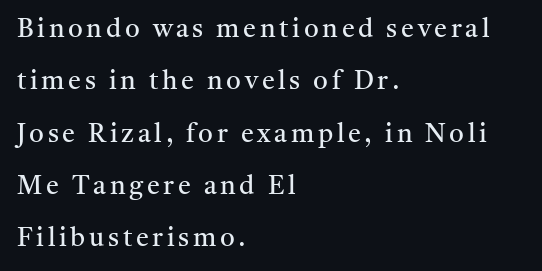
{"italic": "no", "bold": "no", "underline": "no", "align": "left", "line_spacing": "loose", "line_spacing_ratio": 2.01, "glyph_px": 26}
